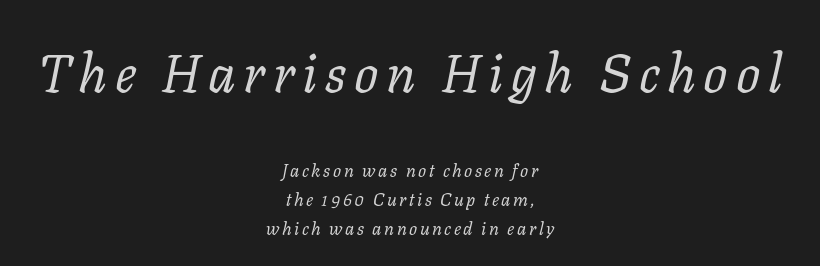
Q: Is the text bold? A: No.
Q: Is the text italic (slanted)? A: Yes, it leans right by about 11 degrees.
Q: Is the typeface a serif or a sans-serif typeface? A: Serif.
Q: Is the text underlined? A: No.
Q: How is the paragraph aligned? A: Centered.
Q: Is the spacing between lines tight, normal or loose? A: Normal.
Q: Which block of text is set in a larger size, the first (top) or the second (bottom)? A: The first (top) one.
Q: Width (condensed, normal, or wide)? A: Normal.
Q: Stroke contrast? A: Low.
Q: x-height? A: Medium.
Q: Monospaced? A: No.
